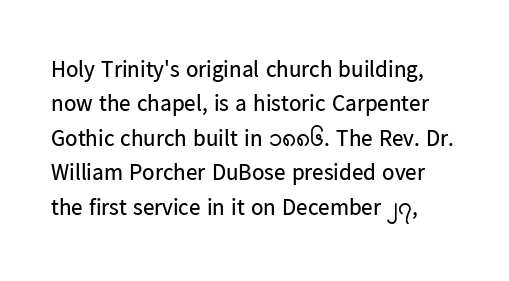
{"italic": "no", "bold": "no", "underline": "no", "line_spacing": "normal", "line_spacing_ratio": 1.5, "letter_spacing": "normal", "letter_spacing_em": 0.0, "glyph_px": 23}
